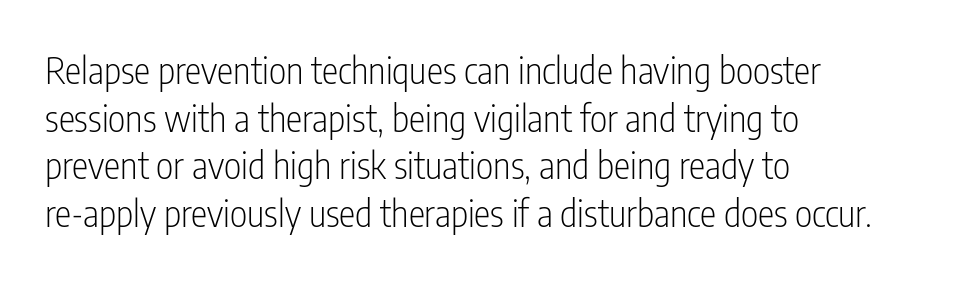
The image shows 37 px light, condensed sans-serif type, upright; set left-aligned, normal line spacing (1.29x), normal letter spacing, not underlined; low stroke contrast and a medium x-height.
